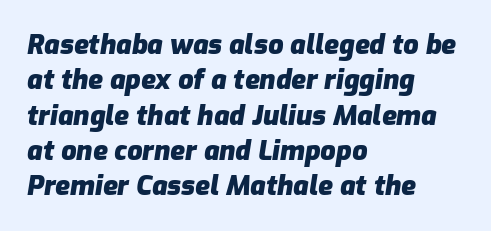
The image shows 27 px bold type, italic (leaning right); set left-aligned, normal line spacing (1.31x), normal letter spacing, not underlined.
